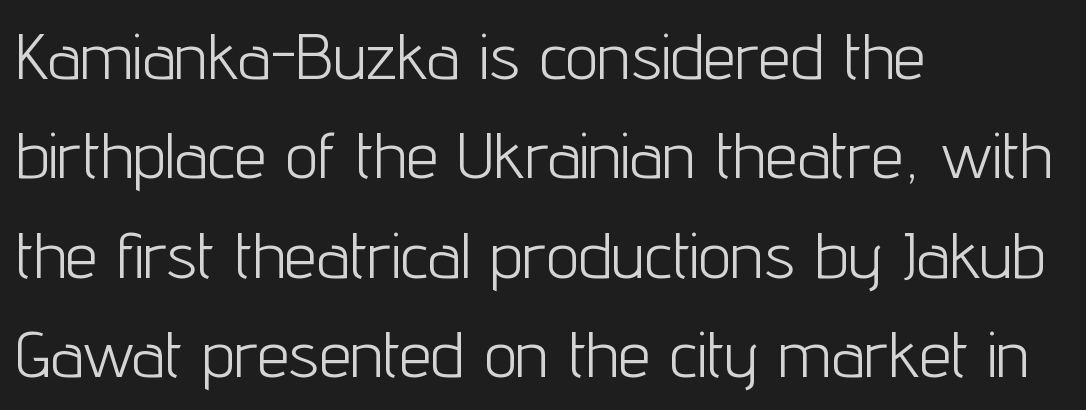
{"serif": "no", "italic": "no", "bold": "no", "weight": "light", "width": "condensed", "stroke_contrast": "low", "x_height": "medium", "monospaced": "no", "underline": "no", "align": "left", "line_spacing": "normal", "line_spacing_ratio": 1.53, "letter_spacing": "normal", "letter_spacing_em": 0.0, "glyph_px": 65}
